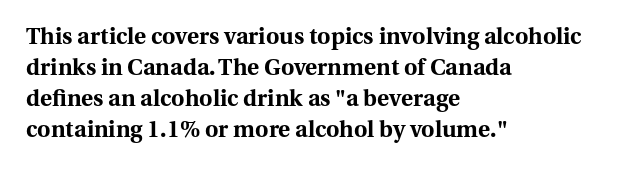
Q: Is the text bold? A: Yes.
Q: Is the text italic (slanted)? A: No, it is upright.
Q: Is the text underlined? A: No.
Q: How is the paragraph aligned? A: Left-aligned.
Q: Is the spacing between letters normal or unusually wide? A: Normal.
Q: Is the spacing between lines tight, normal or loose? A: Normal.
